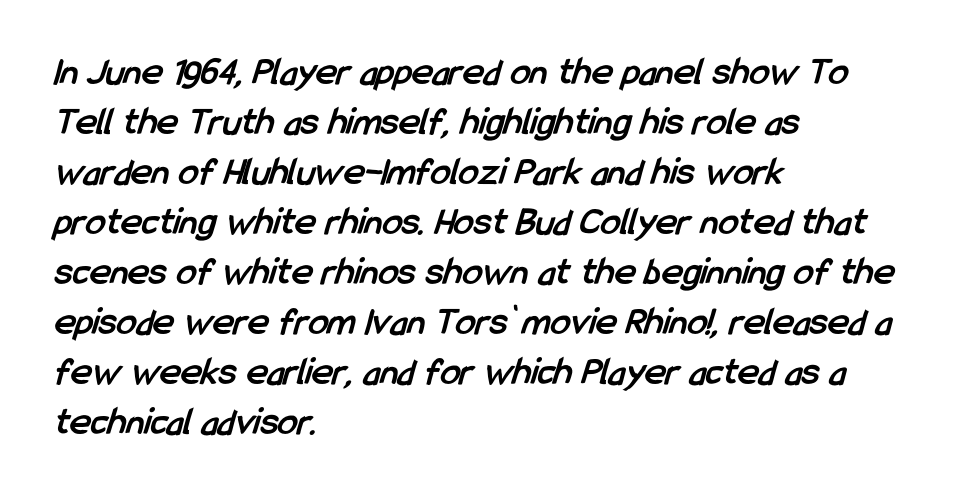
Q: Is the text bold? A: Yes.
Q: Is the typeface a serif or a sans-serif typeface? A: Sans-serif.
Q: Is the text underlined? A: No.
Q: How is the paragraph aligned? A: Left-aligned.
Q: Is the spacing between letters normal or unusually wide? A: Normal.
Q: Is the spacing between lines tight, normal or loose? A: Normal.
Q: Width (condensed, normal, or wide)? A: Condensed.
Q: Stroke contrast? A: Low.
Q: x-height? A: Medium.
Q: Monospaced? A: No.
